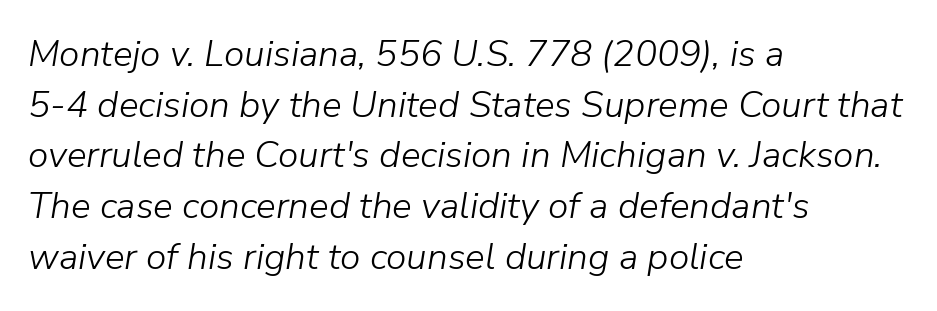
{"italic": "yes", "lean": "right", "slant_degrees": 9, "bold": "no", "weight": "light", "width": "normal", "stroke_contrast": "low", "x_height": "medium", "monospaced": "no", "underline": "no", "align": "left", "line_spacing": "normal", "line_spacing_ratio": 1.37, "letter_spacing": "normal", "letter_spacing_em": 0.0, "glyph_px": 37}
